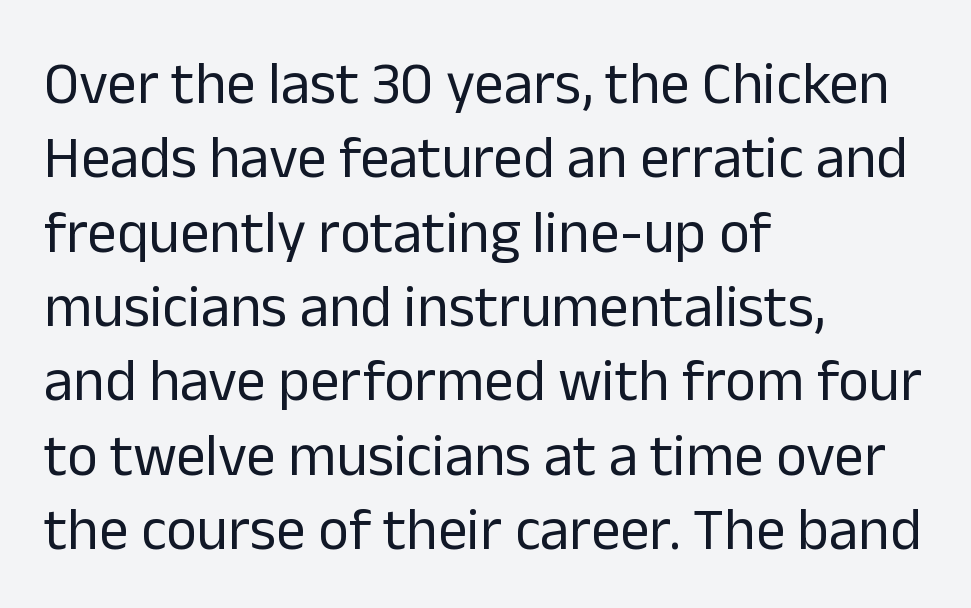
{"serif": "no", "italic": "no", "bold": "no", "weight": "regular", "width": "normal", "stroke_contrast": "low", "x_height": "medium", "monospaced": "no", "underline": "no", "align": "left", "line_spacing": "normal", "line_spacing_ratio": 1.26, "letter_spacing": "normal", "letter_spacing_em": 0.0, "glyph_px": 59}
